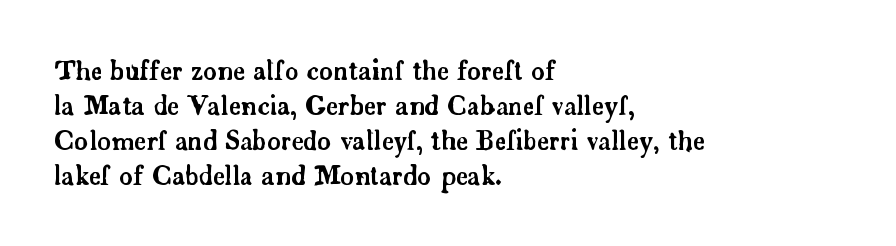
The image shows 26 px text type, upright; set left-aligned, normal line spacing (1.35x), normal letter spacing, not underlined.
